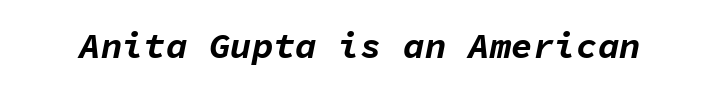
Q: Is the text bold? A: Yes.
Q: Is the text italic (slanted)? A: Yes, it leans right by about 11 degrees.
Q: Is the text underlined? A: No.
Q: Is the spacing between letters normal or unusually wide? A: Normal.
Q: Width (condensed, normal, or wide)? A: Normal.
Q: Stroke contrast? A: Low.
Q: x-height? A: Medium.
Q: Monospaced? A: Yes.
